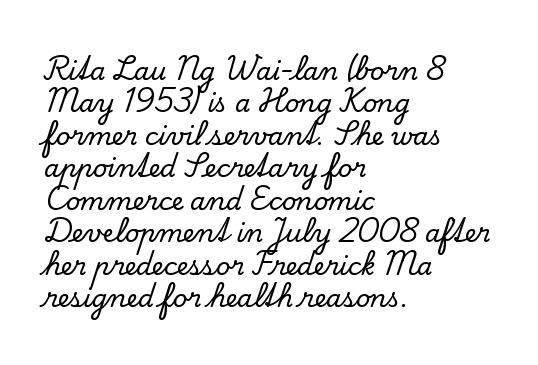
Q: Is the text italic (slanted)? A: Yes.
Q: Is the text underlined? A: No.
Q: How is the paragraph aligned? A: Left-aligned.
Q: Is the spacing between letters normal or unusually wide? A: Normal.
Q: Is the spacing between lines tight, normal or loose? A: Normal.
